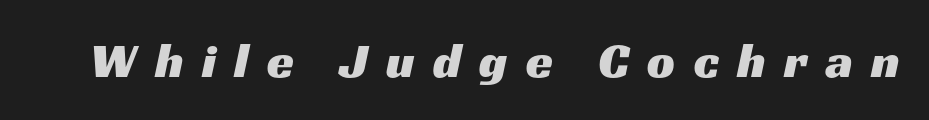
{"serif": "no", "width": "wide", "stroke_contrast": "medium", "x_height": "medium", "monospaced": "no", "underline": "no", "letter_spacing": "wide", "letter_spacing_em": 0.37, "glyph_px": 49}
